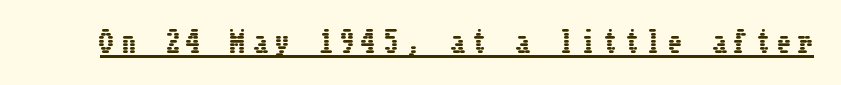
Q: Is the text italic (slanted)? A: No, it is upright.
Q: Is the text underlined? A: Yes.
Q: Is the spacing between letters normal or unusually wide? A: Unusually wide.
Q: Width (condensed, normal, or wide)? A: Condensed.
Q: Stroke contrast? A: Low.
Q: x-height? A: Medium.
